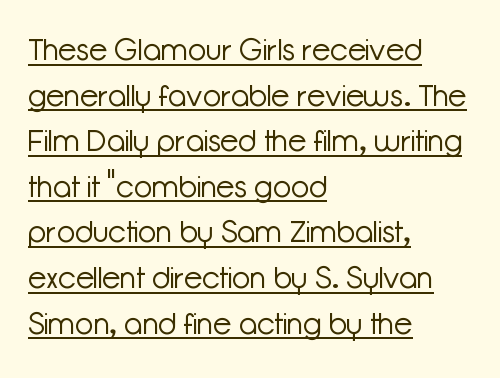
The image shows 30 px light sans-serif type, upright; set left-aligned, normal line spacing (1.52x), normal letter spacing, underlined; low stroke contrast and a medium x-height.
